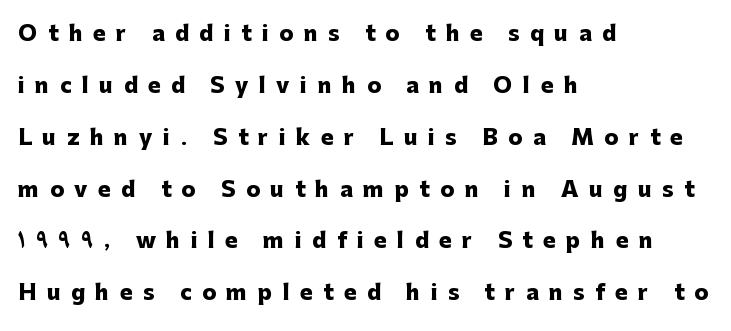
The image shows 21 px bold type, upright; set left-aligned, loose line spacing (2.47x), unusually wide letter spacing (+0.5 em), not underlined.
